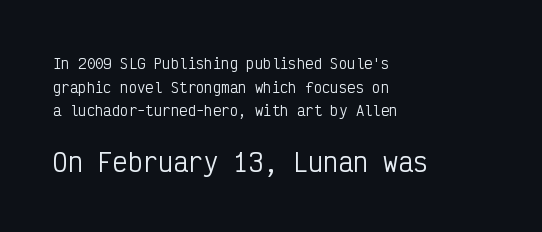
{"italic": "no", "bold": "no", "underline": "no", "align": "left", "line_spacing": "normal", "line_spacing_ratio": 1.68, "letter_spacing": "normal", "letter_spacing_em": 0.0, "larger_block": "second", "size_ratio": 1.79, "glyph_px": 25}
